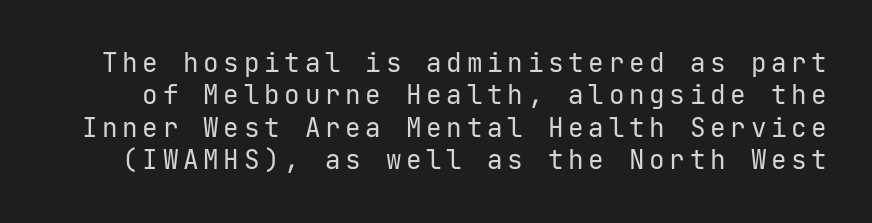
Q: Is the text bold? A: No.
Q: Is the text italic (slanted)? A: No, it is upright.
Q: Is the text underlined? A: No.
Q: Is the spacing between lines tight, normal or loose? A: Normal.
